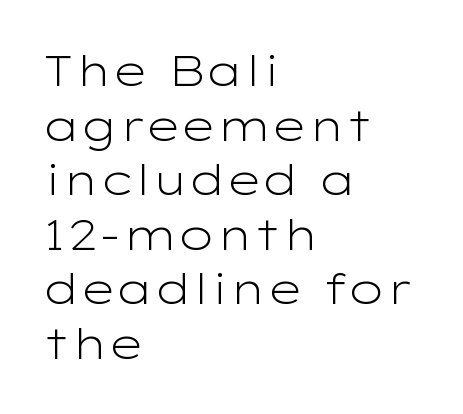
The image shows 43 px light, wide sans-serif type, upright; set left-aligned, normal line spacing (1.27x), normal letter spacing, not underlined; low stroke contrast and a medium x-height.
